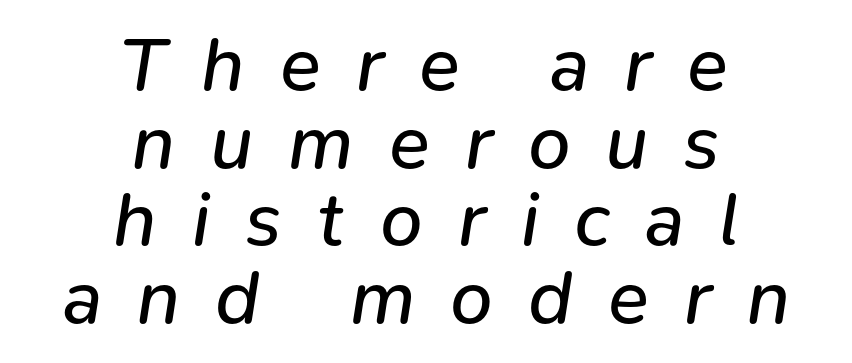
Summary of weight: not heavy and not bold. The rendering uses a small line-height, squeezing the rows. Decoration check: the copy has no underline. Students, note that the glyphs here are deliberately spaced far apart.
